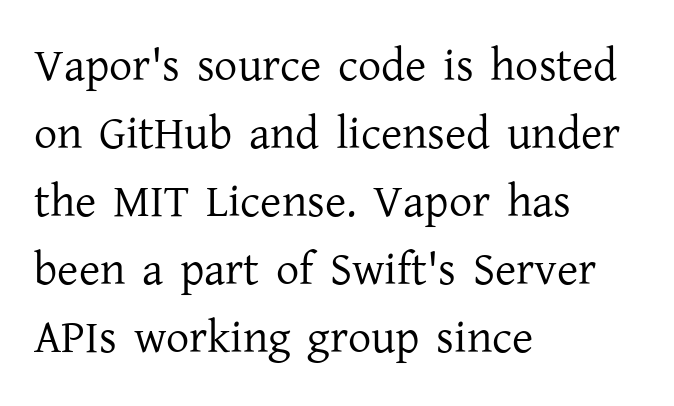
{"serif": "yes", "italic": "no", "bold": "no", "weight": "regular", "width": "normal", "stroke_contrast": "low", "x_height": "medium", "monospaced": "no", "underline": "no", "align": "left", "line_spacing": "normal", "line_spacing_ratio": 1.48, "letter_spacing": "normal", "letter_spacing_em": 0.0, "glyph_px": 46}
